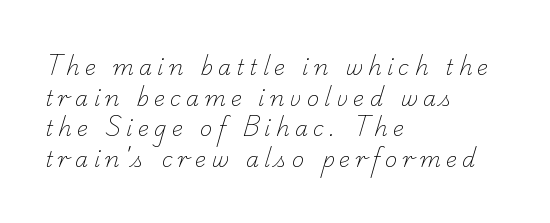
The lines sit at an ordinary, default distance from one another. Descender tails drop into unmarked territory. Summary of weight: not heavy and not bold. Is the letter spacing exaggerated? Yes — the characters are pushed far apart.
